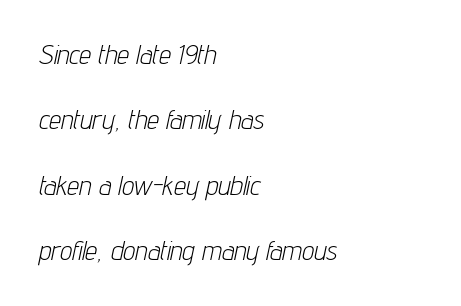
Q: Is the text bold? A: No.
Q: Is the text italic (slanted)? A: Yes, it leans right by about 12 degrees.
Q: Is the text underlined? A: No.
Q: How is the paragraph aligned? A: Left-aligned.
Q: Is the spacing between letters normal or unusually wide? A: Normal.
Q: Is the spacing between lines tight, normal or loose? A: Loose.
